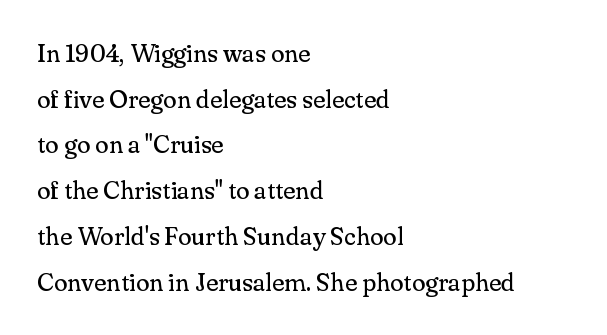
The image shows 25 px text type, upright; set left-aligned, line spacing 1.83x, normal letter spacing, not underlined.
